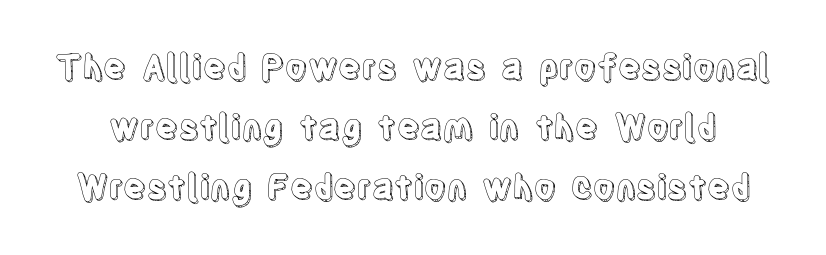
The image shows 34 px condensed type, upright; set line spacing 1.76x, normal letter spacing, not underlined; a large x-height.
